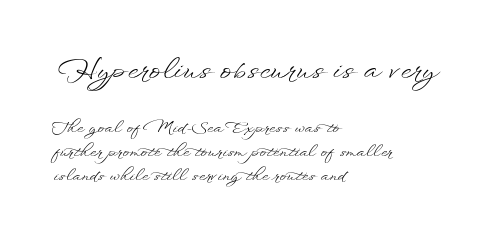
Tracking value appears to be zero — textbook default spacing. Stroke mass is kept to a normal reading level or below. Vertical spacing — default. These two chunks differ in scale, with the top chunk taking the larger measure. Nobody drew a line under any word here.
